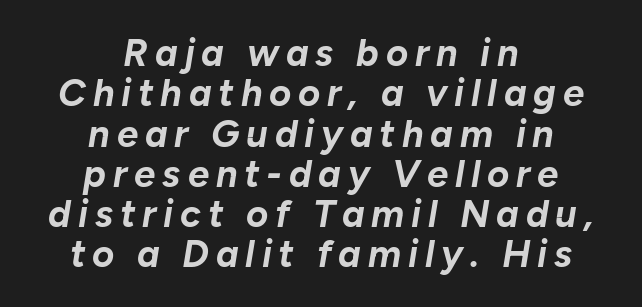
The image shows 38 px bold type, italic (leaning right); set centered, tight line spacing (1.06x), not underlined; low stroke contrast and a medium x-height.
